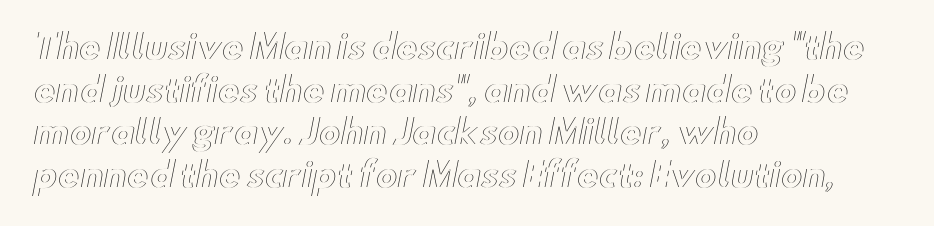
Alignment: flush left. In terms of leading, this rendering sits right in the middle. Does extra space separate the letters? No, they use regular spacing. Each row of text sits above clean, open space.
